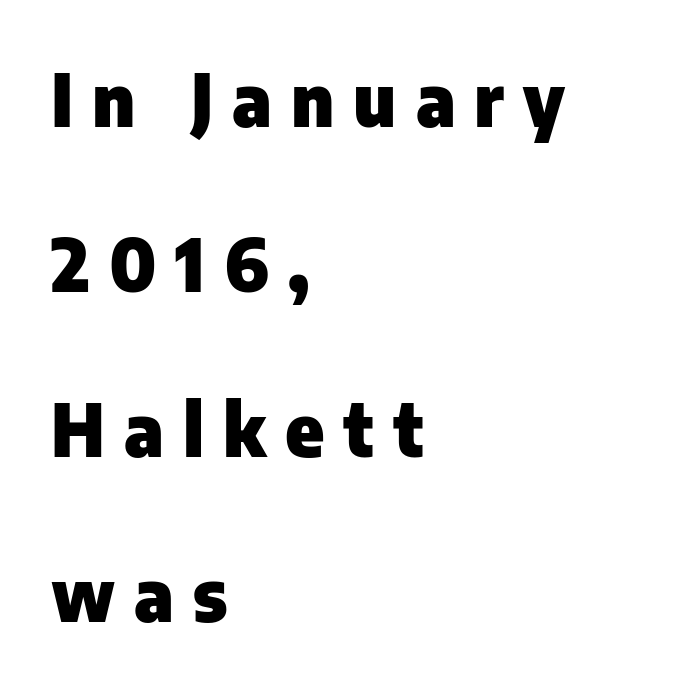
Q: Is the text bold? A: Yes.
Q: Is the text italic (slanted)? A: No, it is upright.
Q: Is the typeface a serif or a sans-serif typeface? A: Sans-serif.
Q: Is the text underlined? A: No.
Q: How is the paragraph aligned? A: Left-aligned.
Q: Is the spacing between letters normal or unusually wide? A: Unusually wide.
Q: Is the spacing between lines tight, normal or loose? A: Loose.
Q: Width (condensed, normal, or wide)? A: Normal.
Q: Stroke contrast? A: Low.
Q: x-height? A: Medium.
Q: Monospaced? A: No.
